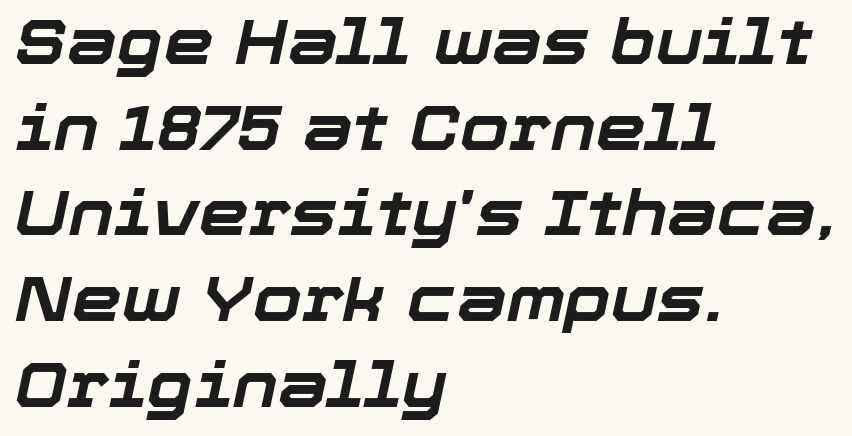
Q: Is the text bold? A: Yes.
Q: Is the text italic (slanted)? A: Yes, it leans right by about 12 degrees.
Q: Is the text underlined? A: No.
Q: How is the paragraph aligned? A: Left-aligned.
Q: Is the spacing between letters normal or unusually wide? A: Normal.
Q: Is the spacing between lines tight, normal or loose? A: Normal.
Q: Width (condensed, normal, or wide)? A: Normal.
Q: Stroke contrast? A: Low.
Q: x-height? A: Medium.
Q: Monospaced? A: No.
